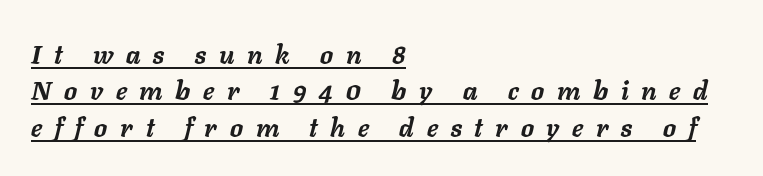
The image shows 26 px bold type, italic (leaning right); set left-aligned, normal line spacing (1.4x), unusually wide letter spacing (+0.49 em), underlined.
